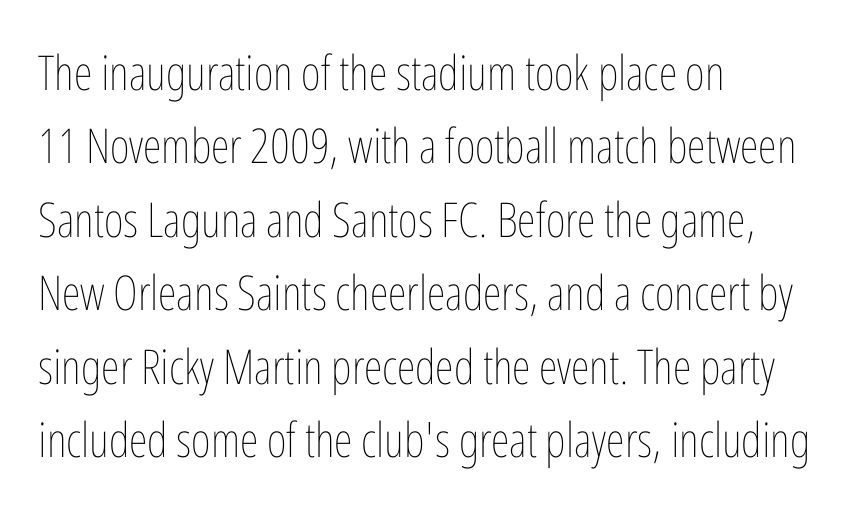
Is the type heavy? It reads as light-to-regular instead. The string is rendered with underlining switched off. Think of a printed novel: that variable character pitch is what you see here. Quick note: not italic, upright. Quick note: interline space is typical. The letters sit at their default tracking, neither squeezed nor spread.
